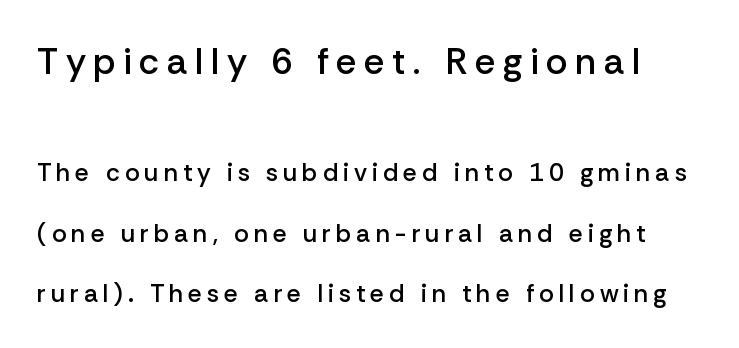
Q: Is the text bold? A: Semi-bold.
Q: Is the text italic (slanted)? A: No, it is upright.
Q: Is the typeface a serif or a sans-serif typeface? A: Sans-serif.
Q: Is the text underlined? A: No.
Q: Is the spacing between letters normal or unusually wide? A: Unusually wide.
Q: Is the spacing between lines tight, normal or loose? A: Loose.
Q: Which block of text is set in a larger size, the first (top) or the second (bottom)? A: The first (top) one.
Q: Width (condensed, normal, or wide)? A: Normal.
Q: Stroke contrast? A: Low.
Q: x-height? A: Medium.
Q: Monospaced? A: No.
